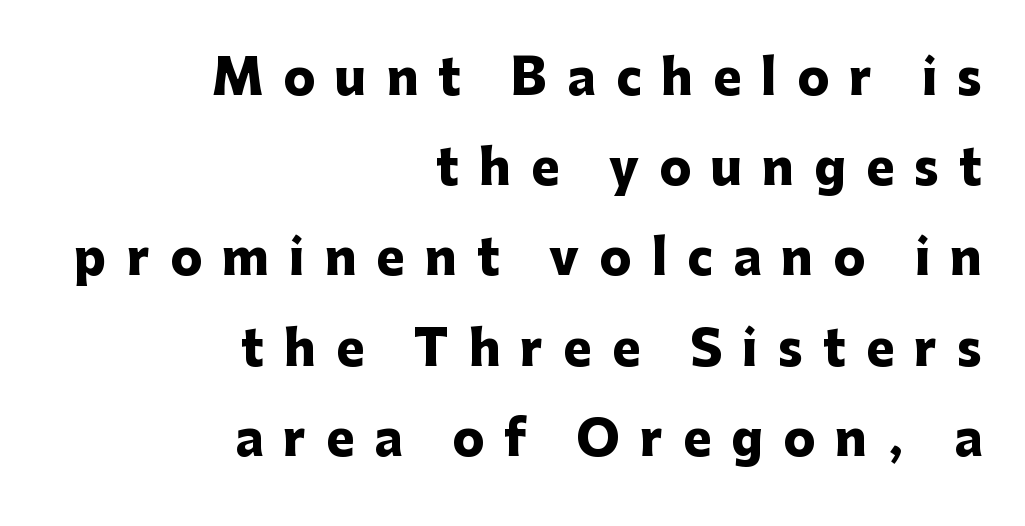
{"serif": "no", "italic": "no", "bold": "yes", "weight": "heavy", "width": "normal", "stroke_contrast": "low", "x_height": "medium", "monospaced": "no", "underline": "no", "align": "right", "line_spacing": "loose", "line_spacing_ratio": 1.92, "letter_spacing": "wide", "letter_spacing_em": 0.43, "glyph_px": 47}
